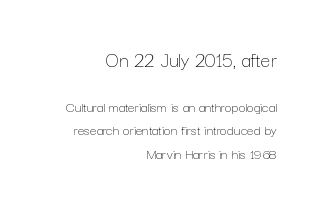
Q: Is the text bold? A: No.
Q: Is the text italic (slanted)? A: No, it is upright.
Q: Is the text underlined? A: No.
Q: How is the paragraph aligned? A: Right-aligned.
Q: Is the spacing between letters normal or unusually wide? A: Normal.
Q: Is the spacing between lines tight, normal or loose? A: Normal.
Q: Which block of text is set in a larger size, the first (top) or the second (bottom)? A: The first (top) one.
